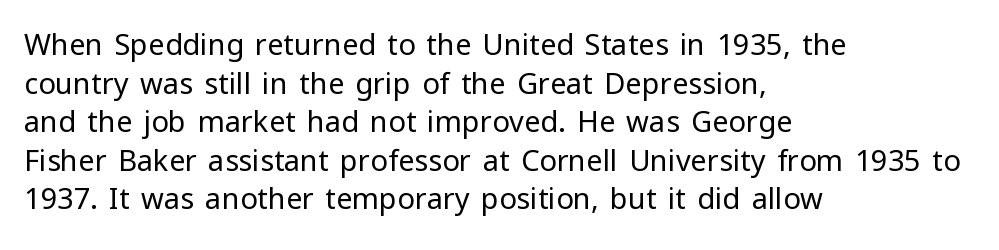
The image shows 29 px regular-weight sans-serif type, upright; set left-aligned, normal line spacing (1.33x), normal letter spacing, not underlined; low stroke contrast and a medium x-height.
